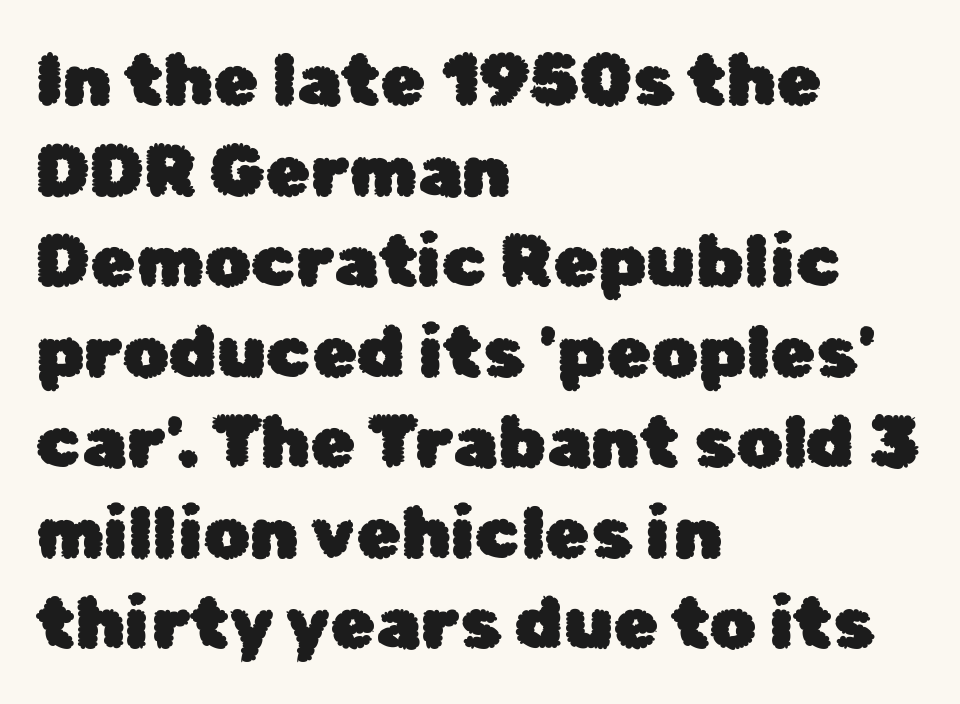
{"serif": "no", "italic": "no", "width": "normal", "stroke_contrast": "low", "x_height": "medium", "monospaced": "no", "underline": "no", "align": "left", "line_spacing_ratio": 1.24, "letter_spacing": "normal", "letter_spacing_em": 0.0, "glyph_px": 73}
